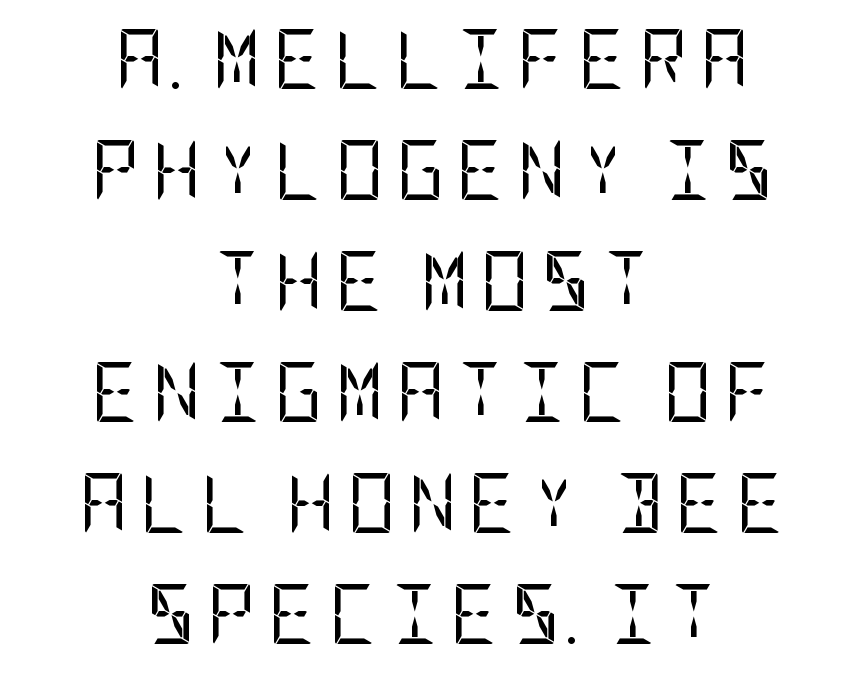
{"serif": "no", "italic": "no", "bold": "no", "weight": "regular", "width": "condensed", "stroke_contrast": "low", "x_height": "large", "underline": "no", "align": "center", "line_spacing_ratio": 1.85, "letter_spacing": "wide", "letter_spacing_em": 0.2, "glyph_px": 60}
